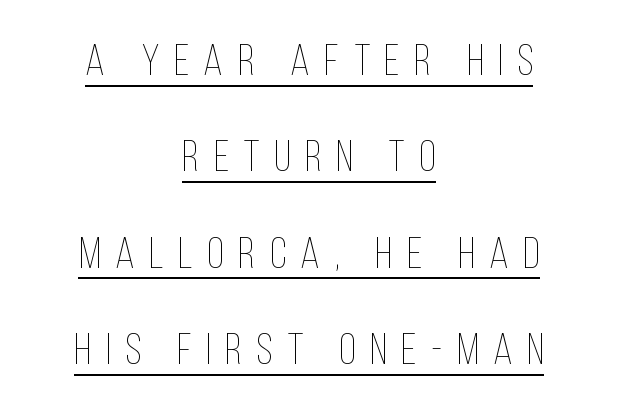
The lettering stays uniformly vertical, giving the passage a roman look. Somebody hit Ctrl+U on this one — the words are underlined. The rag falls on both sides of this text block equally. Note the varied advance widths — an 'i' is clearly narrower than an 'm'.
